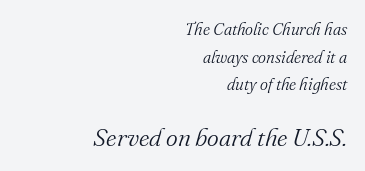
Compared with ordinary roman type, these characters are visibly tilted. The type is set solid horizontally, with unmodified tracking. The emphasis by scale lands on block number two, below. This sample keeps an unexceptional amount of space between lines. These glyphs show unthickened strokes, regular width or finer. Descenders are the only things crossing below the line.
